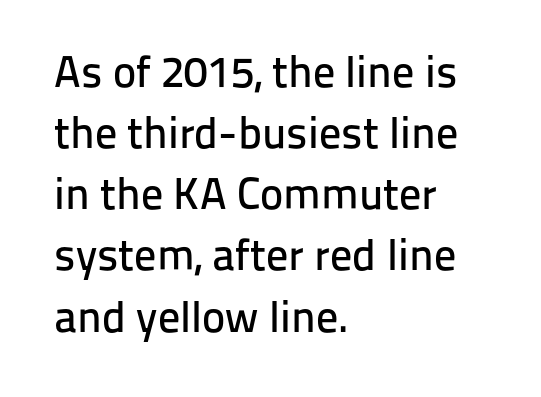
The glyphs in this specimen are sans serif. Bare-footed words on every line. Posture: upright roman. Does the copy run flush right? No — it runs flush left.
